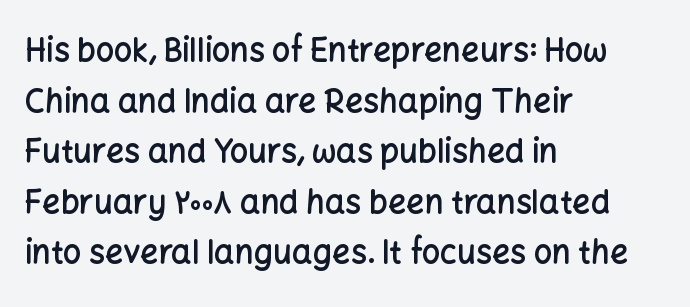
The image shows 32 px semibold sans-serif type, upright; set left-aligned, normal line spacing (1.58x), normal letter spacing, not underlined; low stroke contrast and a medium x-height.
